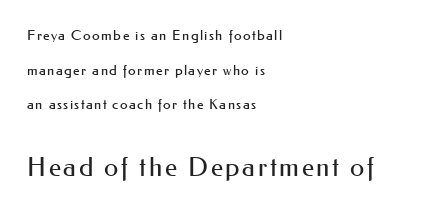
The image shows 26 px text type, upright; set left-aligned, loose line spacing (2.48x), not underlined; the second (bottom) block is 1.86x larger.
